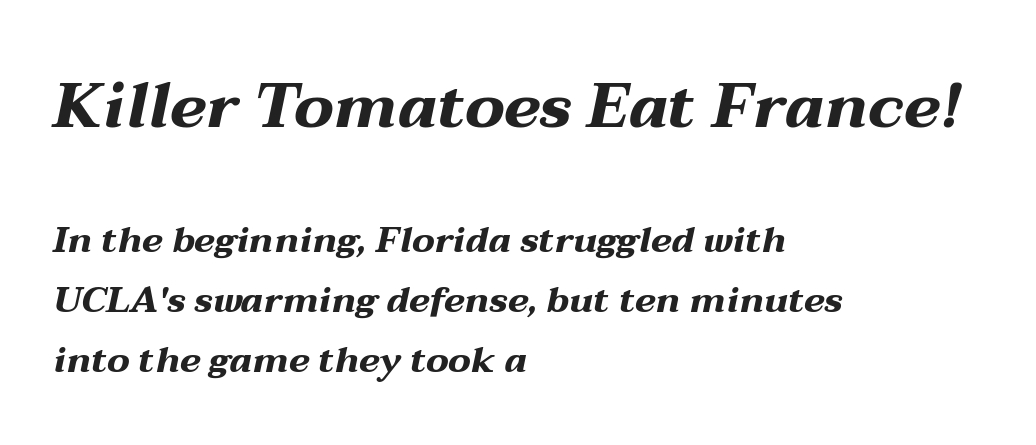
{"italic": "yes", "lean": "right", "slant_degrees": 12, "bold": "yes", "weight": "bold", "width": "wide", "stroke_contrast": "medium", "x_height": "medium", "monospaced": "no", "underline": "no", "align": "left", "line_spacing": "normal", "line_spacing_ratio": 1.67, "letter_spacing": "normal", "letter_spacing_em": 0.0, "larger_block": "first", "size_ratio": 1.75, "glyph_px": 63}
